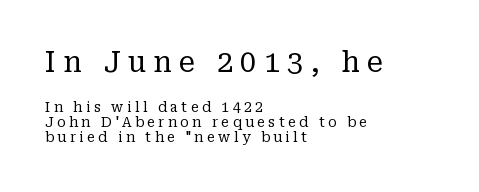
Q: Is the text bold? A: No.
Q: Is the text italic (slanted)? A: No, it is upright.
Q: Is the typeface a serif or a sans-serif typeface? A: Serif.
Q: Is the text underlined? A: No.
Q: How is the paragraph aligned? A: Left-aligned.
Q: Is the spacing between letters normal or unusually wide? A: Unusually wide.
Q: Is the spacing between lines tight, normal or loose? A: Tight.
Q: Which block of text is set in a larger size, the first (top) or the second (bottom)? A: The first (top) one.
Q: Width (condensed, normal, or wide)? A: Normal.
Q: Stroke contrast? A: Low.
Q: x-height? A: Medium.
Q: Monospaced? A: No.
